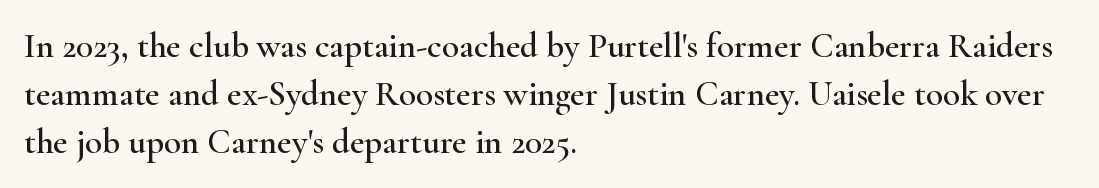
Q: Is the text italic (slanted)? A: No, it is upright.
Q: Is the typeface a serif or a sans-serif typeface? A: Serif.
Q: Is the text underlined? A: No.
Q: How is the paragraph aligned? A: Left-aligned.
Q: Is the spacing between letters normal or unusually wide? A: Normal.
Q: Is the spacing between lines tight, normal or loose? A: Normal.
Q: Width (condensed, normal, or wide)? A: Wide.
Q: Stroke contrast? A: High.
Q: x-height? A: Small.
Q: Monospaced? A: No.
